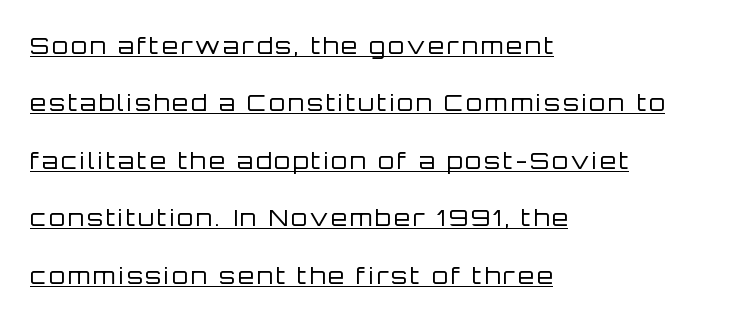
Heaviness? Minimal to ordinary, like unemphasized prose. A typesetter would mark this as roman, not italic. Leading is clearly above the norm, producing a sparse column. Visually the block forms a straight wall on the left and a jagged coastline on the right. Does a line run under the words? Yes, clearly.
